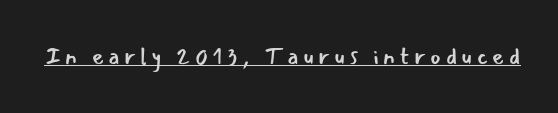
Upright lettering throughout. Honestly, the underline is the first thing you notice here. Vertical stems look standard width or narrower in stroke.
